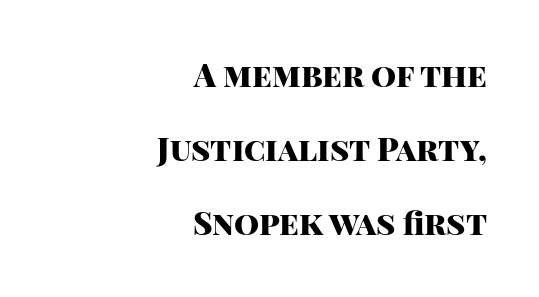
{"serif": "no", "italic": "no", "bold": "yes", "weight": "heavy", "width": "normal", "stroke_contrast": "high", "x_height": "large", "monospaced": "no", "underline": "no", "align": "right", "line_spacing": "loose", "line_spacing_ratio": 2.32, "letter_spacing": "normal", "letter_spacing_em": 0.0, "glyph_px": 32}
